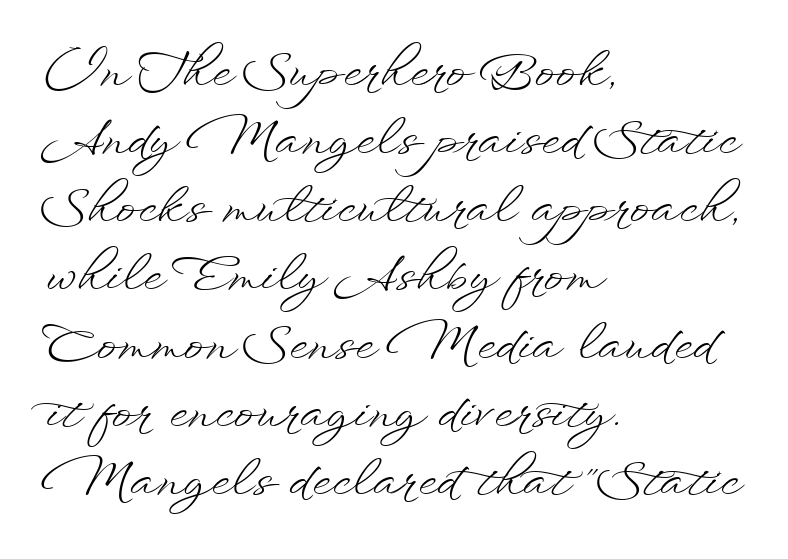
Q: Is the text bold? A: No.
Q: Is the text italic (slanted)? A: Yes.
Q: Is the text underlined? A: No.
Q: How is the paragraph aligned? A: Left-aligned.
Q: Is the spacing between letters normal or unusually wide? A: Normal.
Q: Is the spacing between lines tight, normal or loose? A: Normal.
Q: Width (condensed, normal, or wide)? A: Wide.
Q: Stroke contrast? A: Low.
Q: x-height? A: Small.
Q: Monospaced? A: No.
